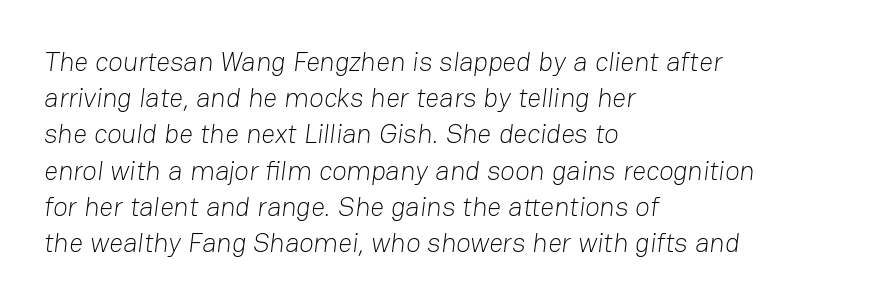
Leading: standard. Standard letterfit; no display-style spreading of the glyphs. The strokes are not fattened; the text isn't bold. All the whitespace from short lines collects on the right. Glance below the letters and you will spot only blank space.
